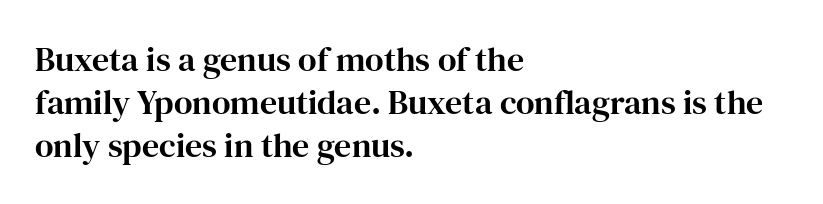
Q: Is the text italic (slanted)? A: No, it is upright.
Q: Is the typeface a serif or a sans-serif typeface? A: Serif.
Q: Is the text underlined? A: No.
Q: How is the paragraph aligned? A: Left-aligned.
Q: Is the spacing between letters normal or unusually wide? A: Normal.
Q: Is the spacing between lines tight, normal or loose? A: Normal.
Q: Width (condensed, normal, or wide)? A: Normal.
Q: Stroke contrast? A: High.
Q: x-height? A: Medium.
Q: Monospaced? A: No.
